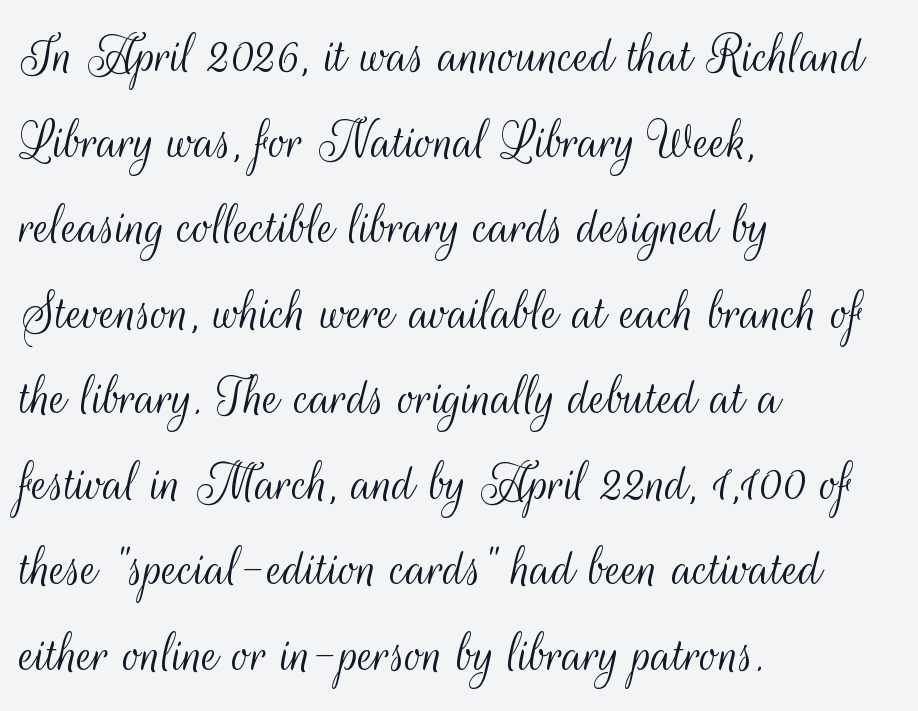
The image shows 59 px light, condensed sans-serif type; set left-aligned, normal line spacing (1.45x), normal letter spacing, not underlined; medium stroke contrast and a small x-height.
